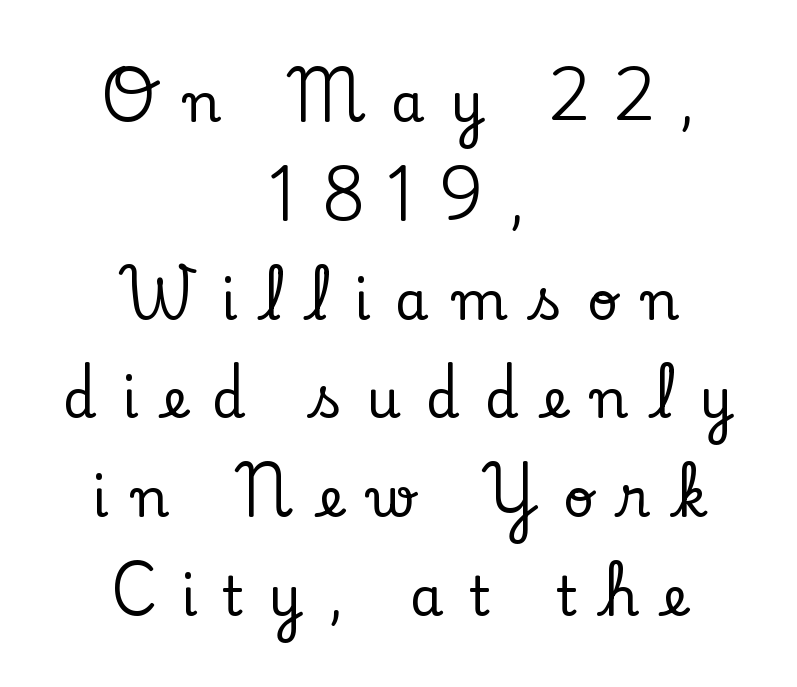
Looks like regular typesetting: each glyph gets only the width it needs. Every row of glyphs is offset so its center matches the block's center. Is there any slant? The stems are plumb. Examine the stroke ends and you'll spot serifs.
